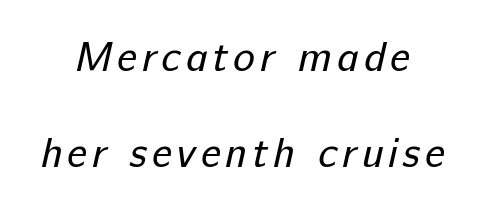
Q: Is the text bold? A: No.
Q: Is the typeface a serif or a sans-serif typeface? A: Sans-serif.
Q: Is the text underlined? A: No.
Q: How is the paragraph aligned? A: Centered.
Q: Is the spacing between lines tight, normal or loose? A: Loose.
Q: Width (condensed, normal, or wide)? A: Normal.
Q: Stroke contrast? A: Low.
Q: x-height? A: Medium.
Q: Monospaced? A: No.
